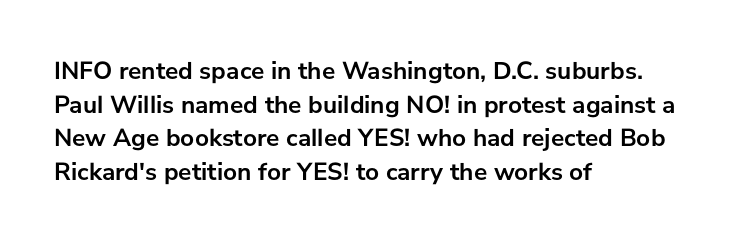
Q: Is the text bold? A: Yes.
Q: Is the text italic (slanted)? A: No, it is upright.
Q: Is the text underlined? A: No.
Q: How is the paragraph aligned? A: Left-aligned.
Q: Is the spacing between letters normal or unusually wide? A: Normal.
Q: Is the spacing between lines tight, normal or loose? A: Normal.
